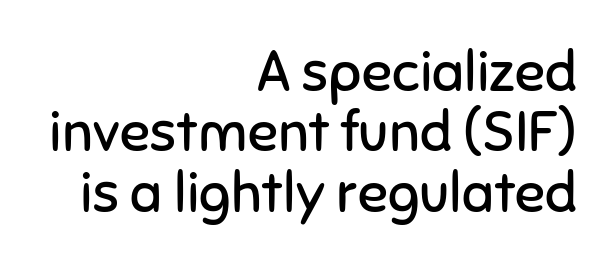
{"serif": "no", "italic": "no", "bold": "no", "weight": "regular", "width": "normal", "stroke_contrast": "low", "x_height": "medium", "monospaced": "no", "underline": "no", "align": "right", "line_spacing": "tight", "line_spacing_ratio": 1.08, "letter_spacing": "normal", "letter_spacing_em": 0.0, "glyph_px": 56}
